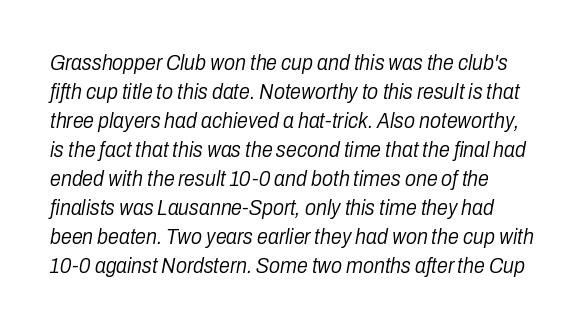
Q: Is the text bold? A: No.
Q: Is the text italic (slanted)? A: Yes, it leans right by about 10 degrees.
Q: Is the text underlined? A: No.
Q: Is the spacing between letters normal or unusually wide? A: Normal.
Q: Is the spacing between lines tight, normal or loose? A: Normal.
